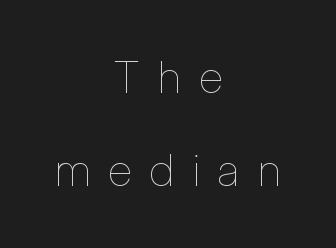
Q: Is the text bold? A: No.
Q: Is the text italic (slanted)? A: No, it is upright.
Q: Is the text underlined? A: No.
Q: How is the paragraph aligned? A: Centered.
Q: Is the spacing between letters normal or unusually wide? A: Unusually wide.
Q: Is the spacing between lines tight, normal or loose? A: Loose.
Q: Width (condensed, normal, or wide)? A: Condensed.
Q: Stroke contrast? A: Low.
Q: x-height? A: Medium.
Q: Monospaced? A: No.
